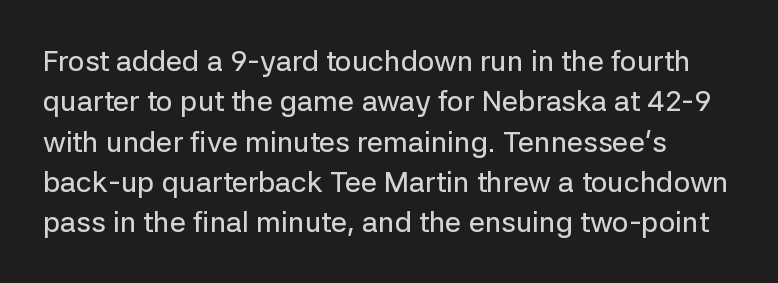
Q: Is the text italic (slanted)? A: No, it is upright.
Q: Is the typeface a serif or a sans-serif typeface? A: Sans-serif.
Q: Is the text underlined? A: No.
Q: Is the spacing between letters normal or unusually wide? A: Normal.
Q: Is the spacing between lines tight, normal or loose? A: Normal.
Q: Width (condensed, normal, or wide)? A: Normal.
Q: Stroke contrast? A: Low.
Q: x-height? A: Medium.
Q: Monospaced? A: No.
